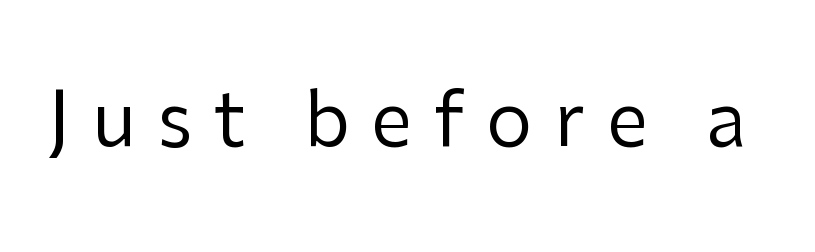
A typesetter would call this proportional, since set widths differ per character. The line texture is sparse and dotted thanks to wide tracking. The gap between lines stays unmarked. This rendering employs a face without finishing strokes, i.e., a sans-serif. This is the regular roman posture of the typeface. The font sits on the lighter half of the weight spectrum, regular included.
